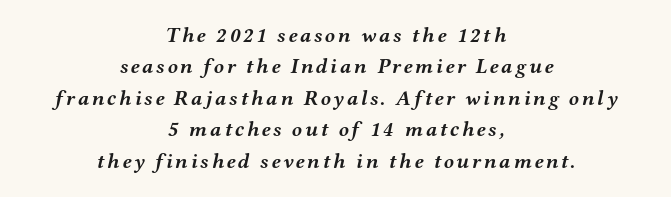
The image shows 21 px bold type, italic (leaning right); set centered, normal line spacing (1.5x), not underlined.
